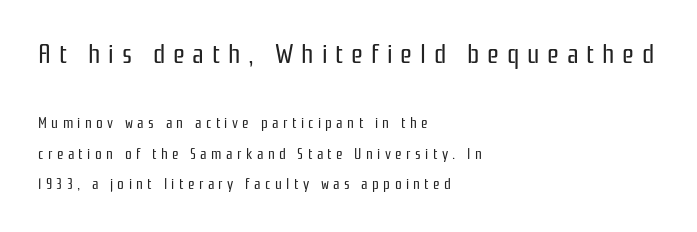
Q: Is the text bold? A: No.
Q: Is the text italic (slanted)? A: No, it is upright.
Q: Is the text underlined? A: No.
Q: How is the paragraph aligned? A: Left-aligned.
Q: Is the spacing between letters normal or unusually wide? A: Unusually wide.
Q: Is the spacing between lines tight, normal or loose? A: Loose.
Q: Which block of text is set in a larger size, the first (top) or the second (bottom)? A: The first (top) one.
